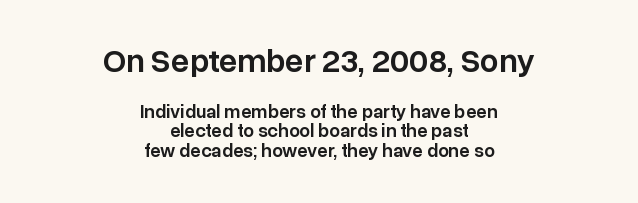
The image shows 33 px semibold sans-serif type, upright; set centered, tight line spacing (1.02x), normal letter spacing, not underlined; the first (top) block is 1.74x larger; low stroke contrast and a medium x-height.
